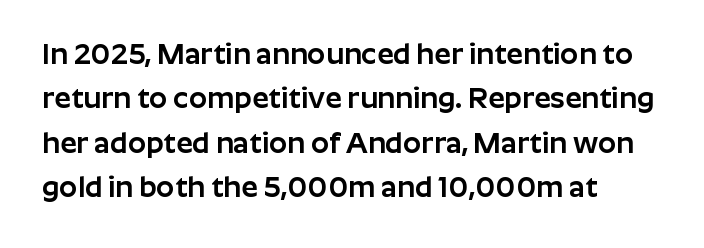
The image shows 29 px sans-serif type, upright; set left-aligned, normal line spacing (1.53x), normal letter spacing, not underlined; low stroke contrast and a medium x-height.
